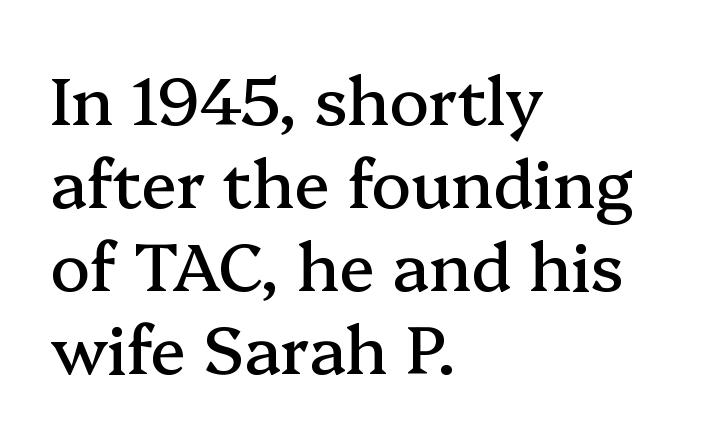
Underlining? Definitely not there. Is the block centered? No — it sits flush against the left margin. Interline gaps are of average width in this sample. Look at the bottom of the vertical strokes: they flare into serifs here.
